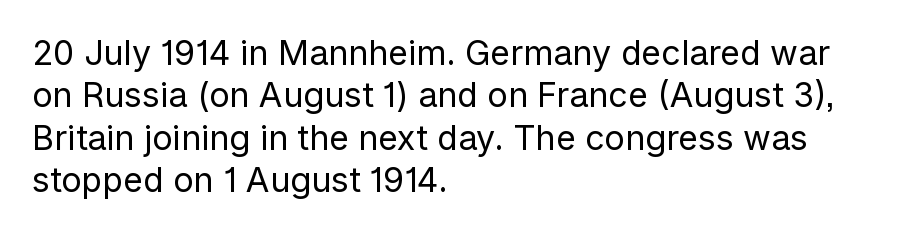
Q: Is the text bold? A: No.
Q: Is the text italic (slanted)? A: No, it is upright.
Q: Is the typeface a serif or a sans-serif typeface? A: Sans-serif.
Q: Is the text underlined? A: No.
Q: How is the paragraph aligned? A: Left-aligned.
Q: Is the spacing between letters normal or unusually wide? A: Normal.
Q: Is the spacing between lines tight, normal or loose? A: Normal.
Q: Width (condensed, normal, or wide)? A: Normal.
Q: Stroke contrast? A: Low.
Q: x-height? A: Medium.
Q: Monospaced? A: No.
